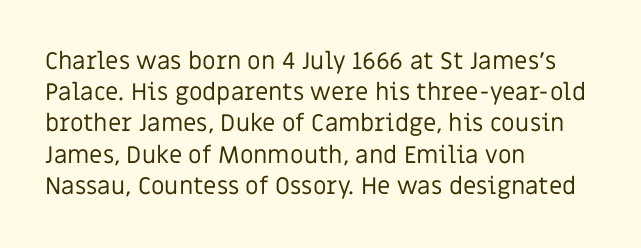
Q: Is the text bold? A: No.
Q: Is the text italic (slanted)? A: No, it is upright.
Q: Is the text underlined? A: No.
Q: How is the paragraph aligned? A: Left-aligned.
Q: Is the spacing between letters normal or unusually wide? A: Normal.
Q: Is the spacing between lines tight, normal or loose? A: Normal.
